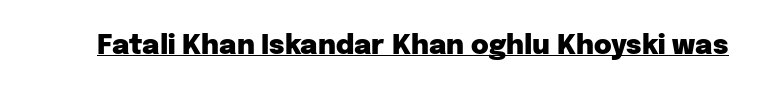
The image shows 27 px bold type, upright; set normal letter spacing, underlined.
